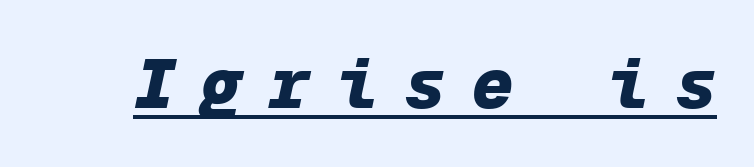
Slanted lettering throughout. Has an underline been added? It has. Set as a true bold cut, around the 700 mark. Loose tracking; the words dissolve into strings of separated letters.
